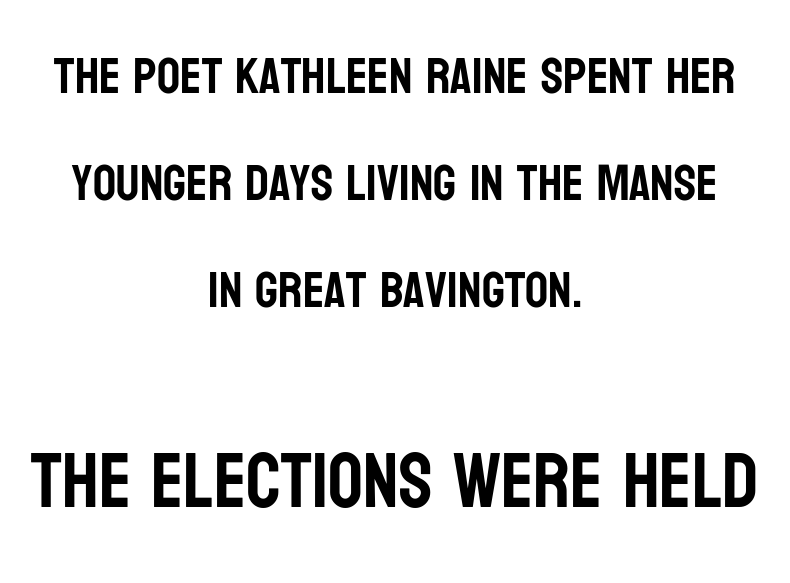
{"serif": "no", "italic": "no", "width": "condensed", "stroke_contrast": "low", "x_height": "large", "monospaced": "no", "underline": "no", "align": "center", "line_spacing": "loose", "line_spacing_ratio": 2.1, "letter_spacing": "normal", "letter_spacing_em": 0.0, "larger_block": "second", "size_ratio": 1.51, "glyph_px": 77}
